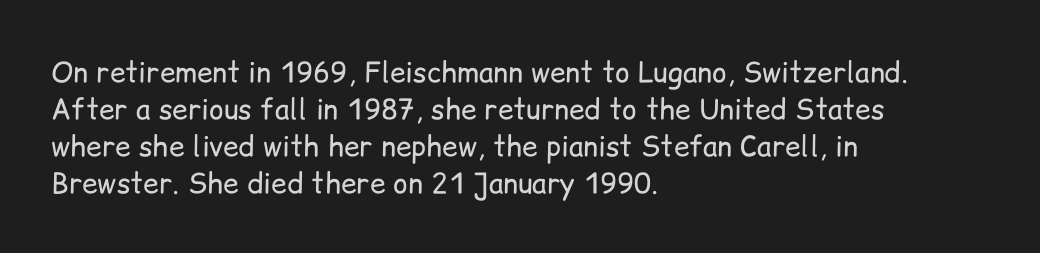
Tracking value appears to be zero — textbook default spacing. The specimen reads as upright at a glance. The passage shown is typeset with a sans-serif family. The area under the type is left untouched.
